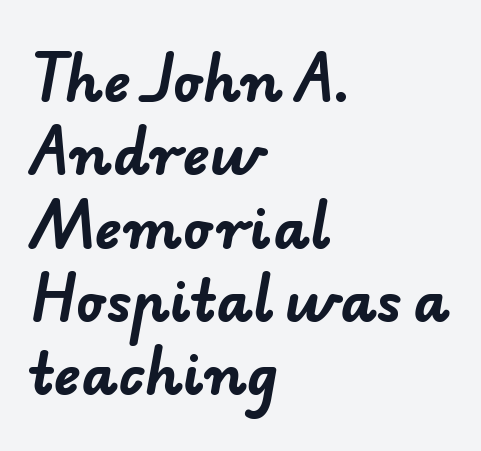
Q: Is the text bold? A: Yes.
Q: Is the typeface a serif or a sans-serif typeface? A: Sans-serif.
Q: Is the text underlined? A: No.
Q: How is the paragraph aligned? A: Left-aligned.
Q: Is the spacing between letters normal or unusually wide? A: Normal.
Q: Is the spacing between lines tight, normal or loose? A: Normal.
Q: Width (condensed, normal, or wide)? A: Normal.
Q: Stroke contrast? A: Low.
Q: x-height? A: Small.
Q: Monospaced? A: No.
